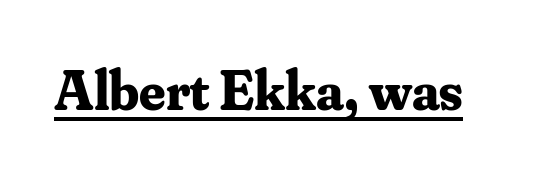
{"serif": "yes", "italic": "no", "bold": "yes", "weight": "bold", "width": "normal", "stroke_contrast": "medium", "x_height": "small", "monospaced": "no", "underline": "yes", "letter_spacing": "normal", "letter_spacing_em": 0.0, "glyph_px": 57}
